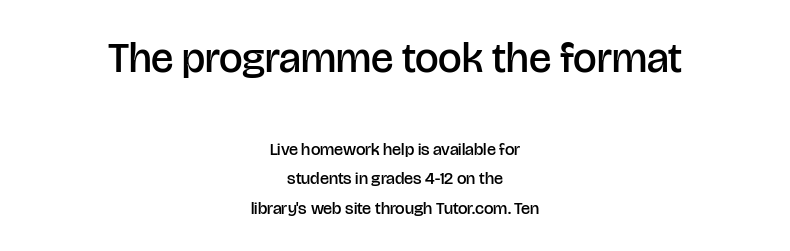
Leftover space on each line is divided equally before and after the words. How are the letters spaced? Ordinarily, with no added tracking. Grotesque or geometric, the face here clearly has no serifs. You could not count columns in this text — the font is proportionally spaced. Descenders are the only things crossing below the line. A typesetter would mark this as roman, not italic.
